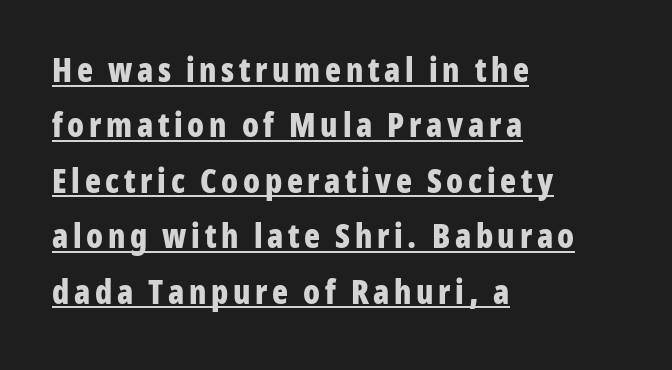
Typeset ragged right — the left edge is the straight one. The text was rendered using a sans face with plain stroke endings. The lettering stays uniformly vertical, giving the passage a roman look. A typesetter would call this proportional, since set widths differ per character. Descenders here cross a horizontal rule under the line.
